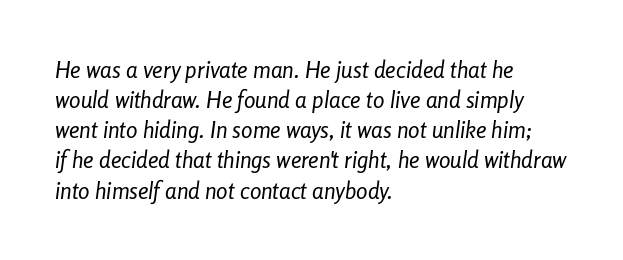
Q: Is the text bold? A: No.
Q: Is the text italic (slanted)? A: Yes, it leans right by about 8 degrees.
Q: Is the text underlined? A: No.
Q: How is the paragraph aligned? A: Left-aligned.
Q: Is the spacing between letters normal or unusually wide? A: Normal.
Q: Is the spacing between lines tight, normal or loose? A: Normal.
